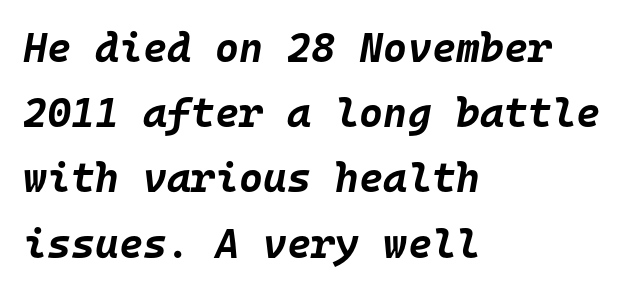
{"italic": "yes", "lean": "right", "slant_degrees": 10, "bold": "yes", "weight": "bold", "width": "normal", "stroke_contrast": "low", "x_height": "large", "monospaced": "yes", "underline": "no", "align": "left", "line_spacing": "normal", "line_spacing_ratio": 1.59, "letter_spacing": "normal", "letter_spacing_em": 0.0, "glyph_px": 41}
